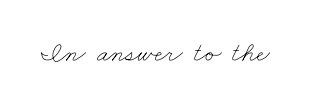
The image shows 28 px thin, wide type; set normal letter spacing, not underlined; low stroke contrast and a small x-height.
